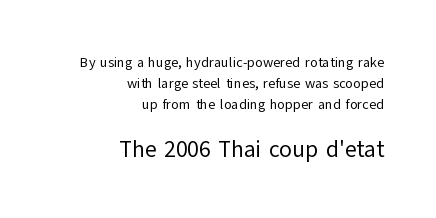
The image shows 23 px text type, upright; set right-aligned, normal line spacing (1.5x), normal letter spacing, not underlined; the second (bottom) block is 1.64x larger.
